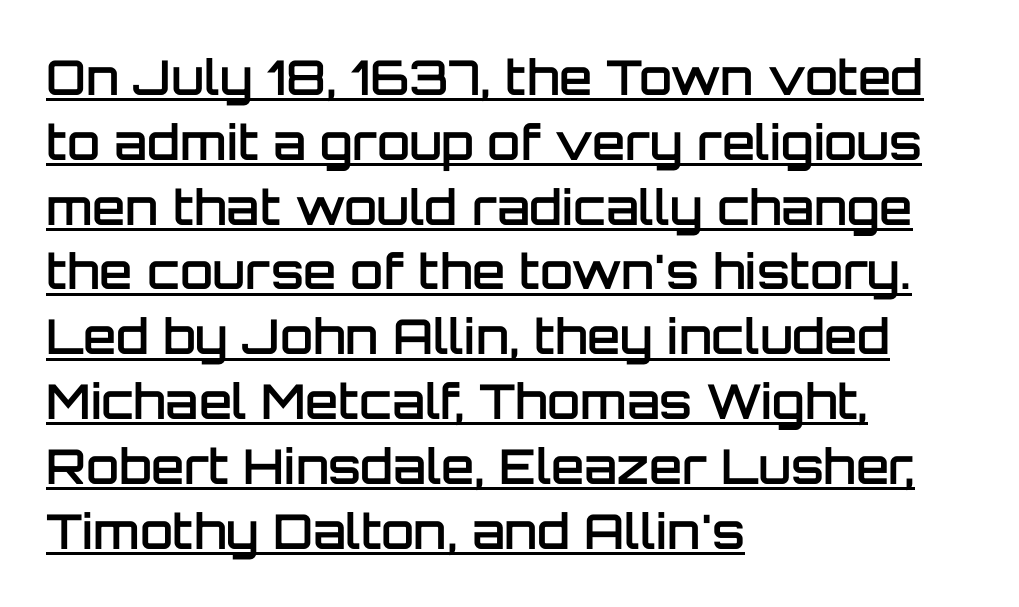
{"serif": "no", "italic": "no", "bold": "semi", "weight": "semibold", "width": "normal", "stroke_contrast": "low", "x_height": "large", "monospaced": "no", "underline": "yes", "align": "left", "line_spacing": "normal", "line_spacing_ratio": 1.35, "letter_spacing": "normal", "letter_spacing_em": 0.0, "glyph_px": 48}
